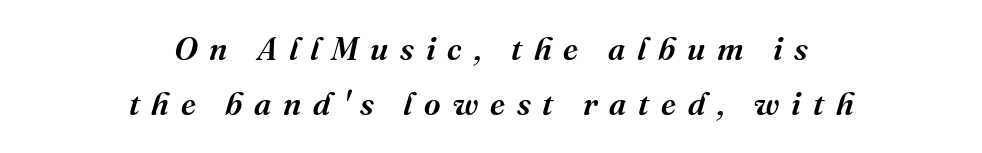
The image shows 32 px serif type, italic (leaning right); set centered, line spacing 1.73x, unusually wide letter spacing (+0.37 em), not underlined; medium stroke contrast and a medium x-height.
